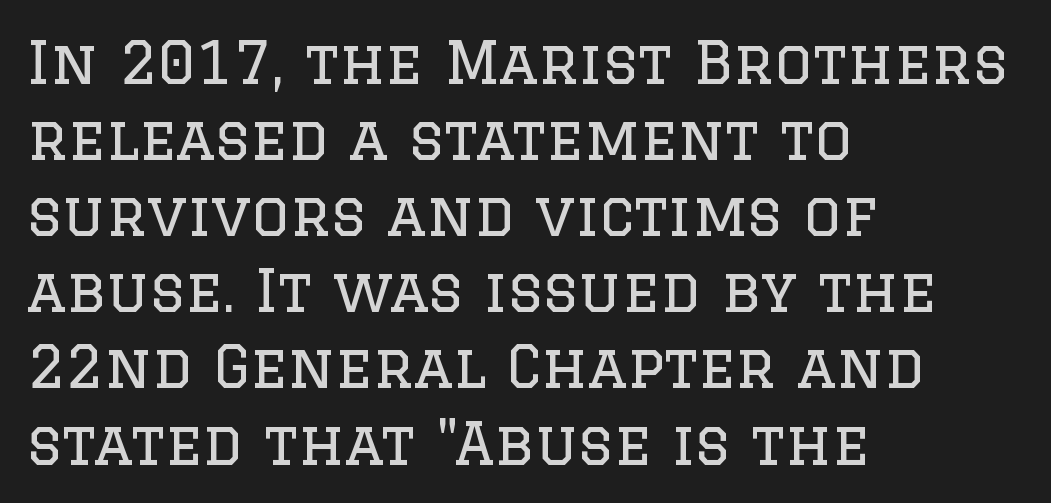
Q: Is the text bold? A: No.
Q: Is the text italic (slanted)? A: No, it is upright.
Q: Is the typeface a serif or a sans-serif typeface? A: Serif.
Q: Is the text underlined? A: No.
Q: How is the paragraph aligned? A: Left-aligned.
Q: Is the spacing between letters normal or unusually wide? A: Normal.
Q: Is the spacing between lines tight, normal or loose? A: Normal.
Q: Width (condensed, normal, or wide)? A: Normal.
Q: Stroke contrast? A: Low.
Q: x-height? A: Large.
Q: Monospaced? A: No.
